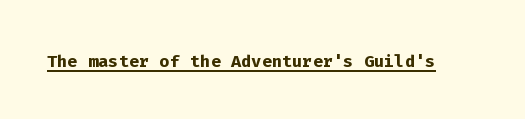
Q: Is the text bold? A: Yes.
Q: Is the text italic (slanted)? A: No, it is upright.
Q: Is the text underlined? A: Yes.
Q: Is the spacing between letters normal or unusually wide? A: Normal.
